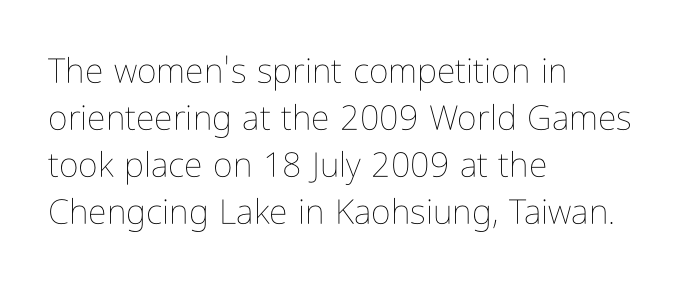
Q: Is the text bold? A: No.
Q: Is the text italic (slanted)? A: No, it is upright.
Q: Is the text underlined? A: No.
Q: How is the paragraph aligned? A: Left-aligned.
Q: Is the spacing between letters normal or unusually wide? A: Normal.
Q: Is the spacing between lines tight, normal or loose? A: Normal.
Q: Width (condensed, normal, or wide)? A: Condensed.
Q: Stroke contrast? A: Low.
Q: x-height? A: Medium.
Q: Monospaced? A: No.
